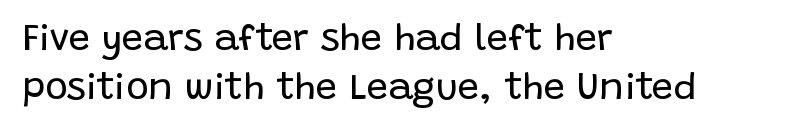
{"serif": "no", "italic": "no", "bold": "no", "weight": "regular", "width": "normal", "stroke_contrast": "low", "x_height": "large", "monospaced": "no", "underline": "no", "align": "left", "line_spacing": "normal", "line_spacing_ratio": 1.29, "letter_spacing": "normal", "letter_spacing_em": 0.0, "glyph_px": 38}
